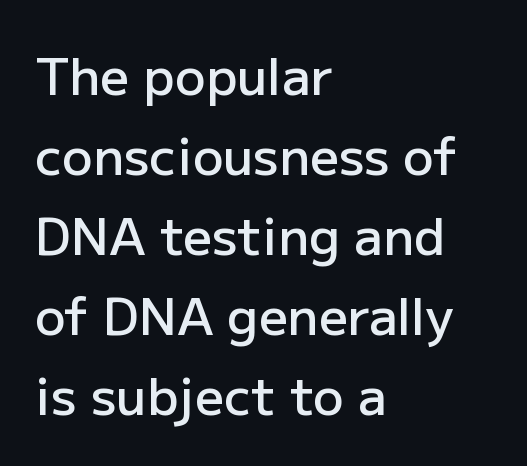
Q: Is the text bold? A: Semi-bold.
Q: Is the text italic (slanted)? A: No, it is upright.
Q: Is the typeface a serif or a sans-serif typeface? A: Sans-serif.
Q: Is the text underlined? A: No.
Q: How is the paragraph aligned? A: Left-aligned.
Q: Is the spacing between letters normal or unusually wide? A: Normal.
Q: Is the spacing between lines tight, normal or loose? A: Normal.
Q: Width (condensed, normal, or wide)? A: Normal.
Q: Stroke contrast? A: Low.
Q: x-height? A: Medium.
Q: Monospaced? A: No.
